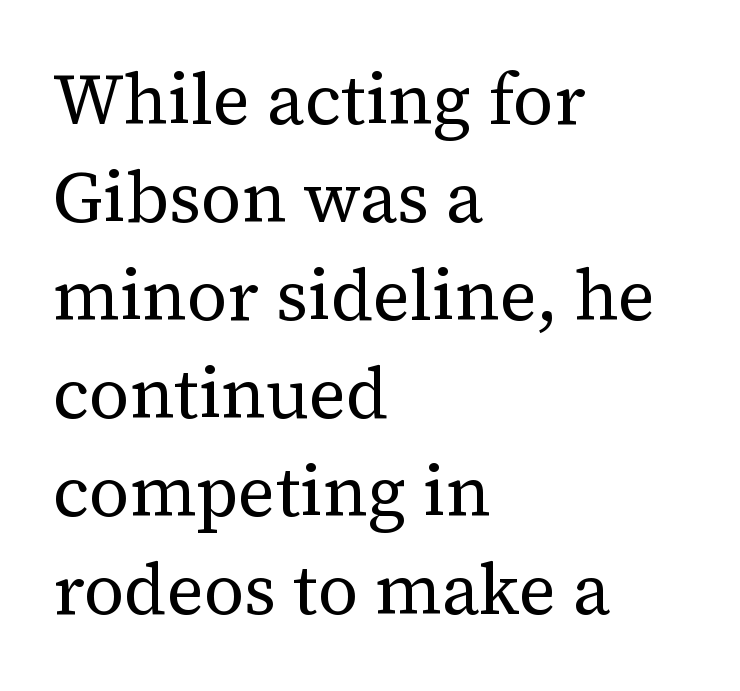
{"serif": "yes", "italic": "no", "bold": "no", "weight": "regular", "width": "normal", "stroke_contrast": "medium", "x_height": "medium", "monospaced": "no", "underline": "no", "align": "left", "line_spacing": "normal", "line_spacing_ratio": 1.38, "letter_spacing": "normal", "letter_spacing_em": 0.0, "glyph_px": 71}
